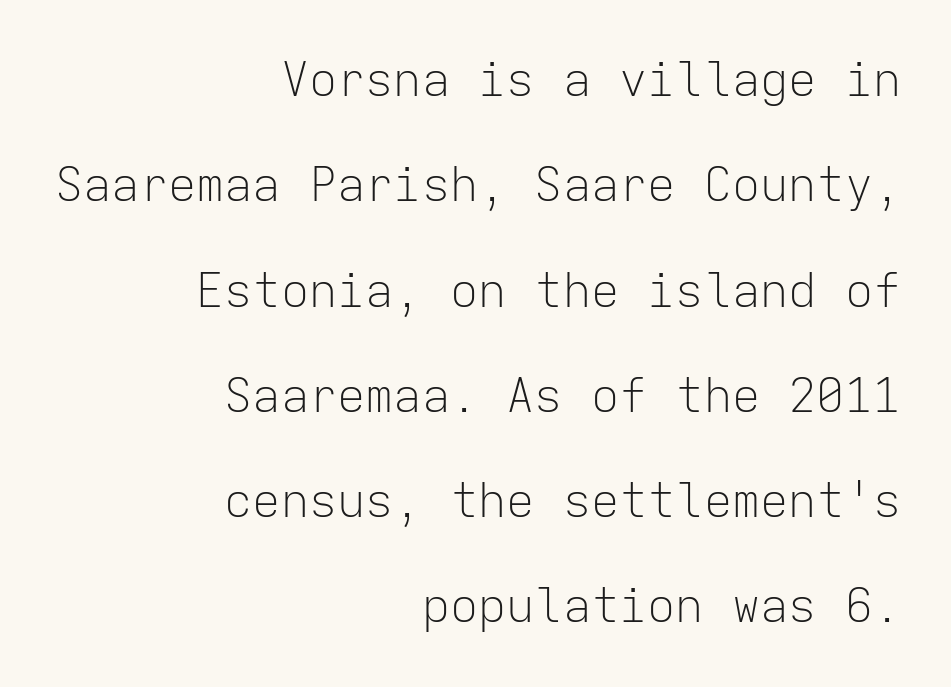
The passage shown is not bold in any degree. Examine the stroke ends and you'll find no serifs. Only glyphs here, with clear space below each row. Is there any slant? The stems are plumb. The lines in this sample share a right terminus and differ only in where they begin.
